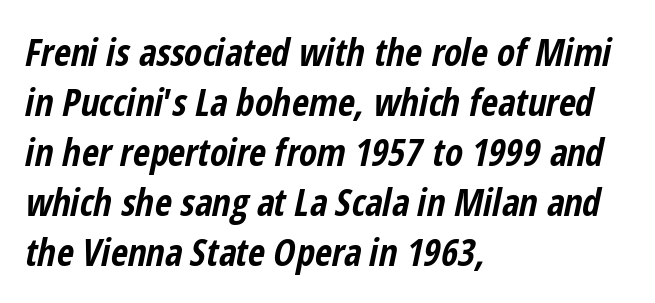
Q: Is the text bold? A: Yes.
Q: Is the text italic (slanted)? A: Yes, it leans right by about 12 degrees.
Q: Is the text underlined? A: No.
Q: How is the paragraph aligned? A: Left-aligned.
Q: Is the spacing between letters normal or unusually wide? A: Normal.
Q: Is the spacing between lines tight, normal or loose? A: Normal.
Q: Width (condensed, normal, or wide)? A: Condensed.
Q: Stroke contrast? A: Low.
Q: x-height? A: Medium.
Q: Monospaced? A: No.
